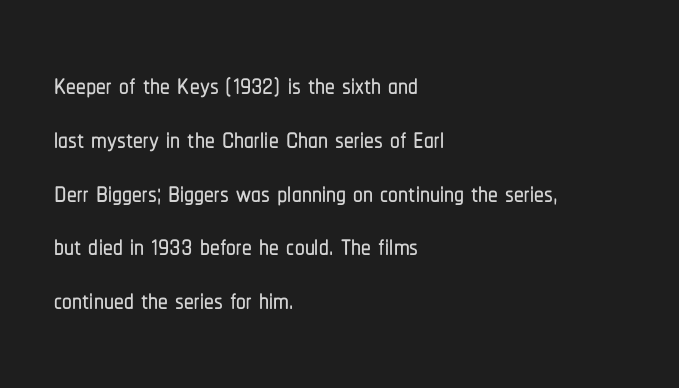
Every row of glyphs begins at an identical x-position on the left. Do the letters lean? They stand straight. Each row of text sits above clean, open space. There is no visible air inserted between adjacent glyphs. This sample keeps an unexceptional amount of space between lines.
